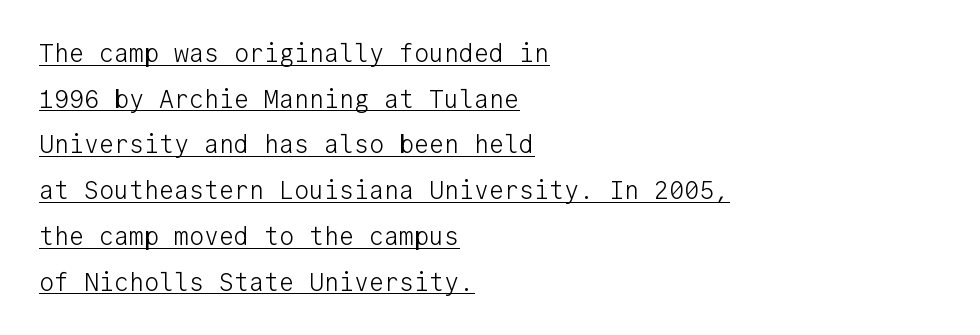
The image shows 25 px text type, upright; set left-aligned, line spacing 1.83x, normal letter spacing, underlined.
